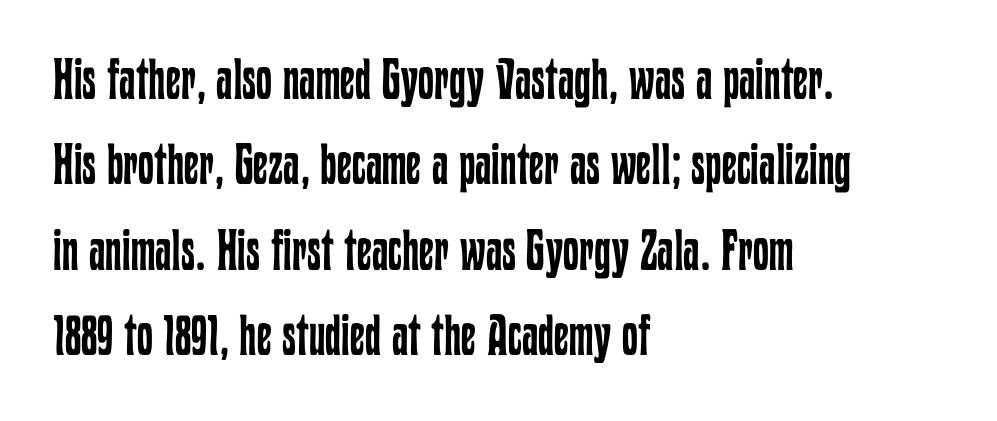
The image shows 57 px regular-weight, condensed type, upright; set left-aligned, normal line spacing (1.5x), normal letter spacing, not underlined; low stroke contrast and a medium x-height.
